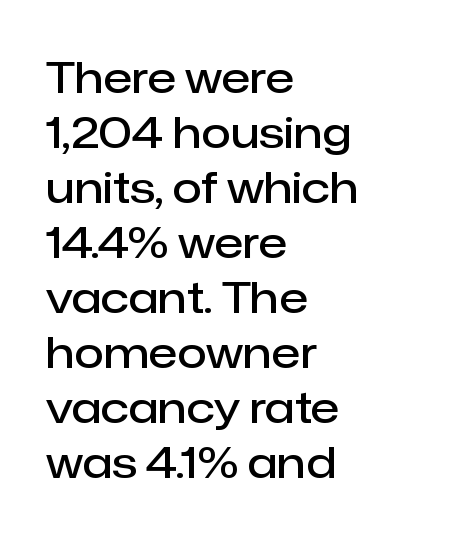
Q: Is the text bold? A: Semi-bold.
Q: Is the text italic (slanted)? A: No, it is upright.
Q: Is the typeface a serif or a sans-serif typeface? A: Sans-serif.
Q: Is the text underlined? A: No.
Q: How is the paragraph aligned? A: Left-aligned.
Q: Is the spacing between letters normal or unusually wide? A: Normal.
Q: Is the spacing between lines tight, normal or loose? A: Normal.
Q: Width (condensed, normal, or wide)? A: Normal.
Q: Stroke contrast? A: Low.
Q: x-height? A: Medium.
Q: Monospaced? A: No.
